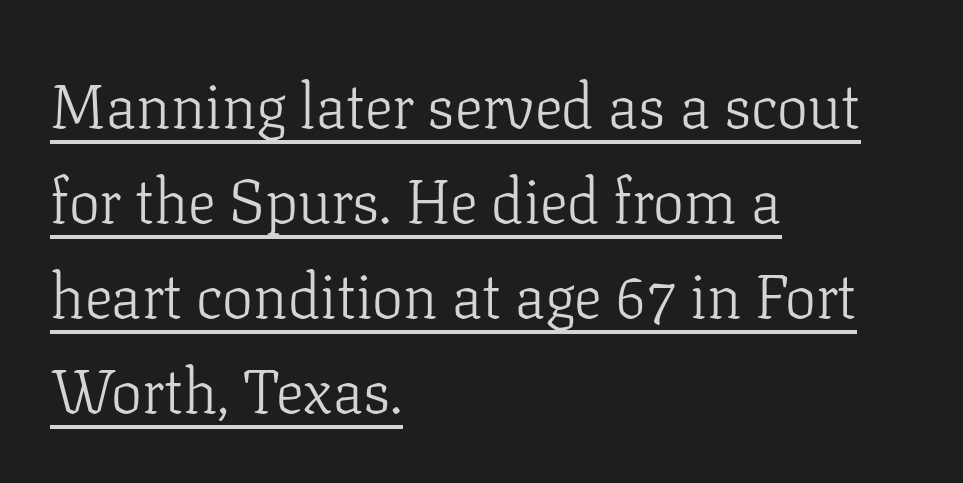
Q: Is the text bold? A: No.
Q: Is the text italic (slanted)? A: No, it is upright.
Q: Is the typeface a serif or a sans-serif typeface? A: Serif.
Q: Is the text underlined? A: Yes.
Q: How is the paragraph aligned? A: Left-aligned.
Q: Is the spacing between letters normal or unusually wide? A: Normal.
Q: Is the spacing between lines tight, normal or loose? A: Normal.
Q: Width (condensed, normal, or wide)? A: Normal.
Q: Stroke contrast? A: Low.
Q: x-height? A: Medium.
Q: Monospaced? A: No.
